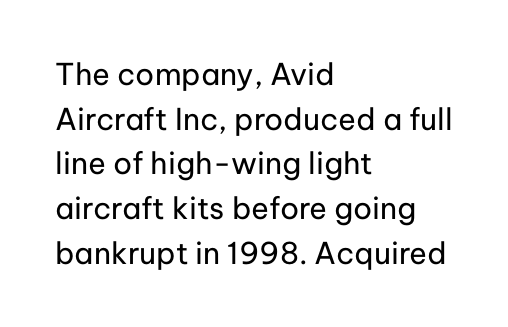
Q: Is the text bold? A: No.
Q: Is the text italic (slanted)? A: No, it is upright.
Q: Is the typeface a serif or a sans-serif typeface? A: Sans-serif.
Q: Is the text underlined? A: No.
Q: How is the paragraph aligned? A: Left-aligned.
Q: Is the spacing between letters normal or unusually wide? A: Normal.
Q: Is the spacing between lines tight, normal or loose? A: Normal.
Q: Width (condensed, normal, or wide)? A: Normal.
Q: Stroke contrast? A: Low.
Q: x-height? A: Medium.
Q: Monospaced? A: No.
